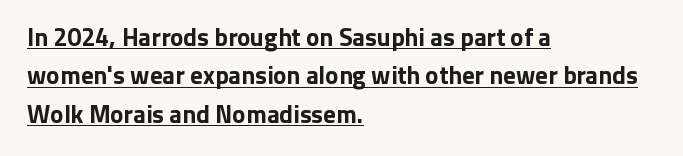
This is underlined copy, the kind a proofreader might mark for attention. Is the letter spacing exaggerated? No — it looks like the ordinary default. This is the regular roman posture of the typeface. Regular leading.
